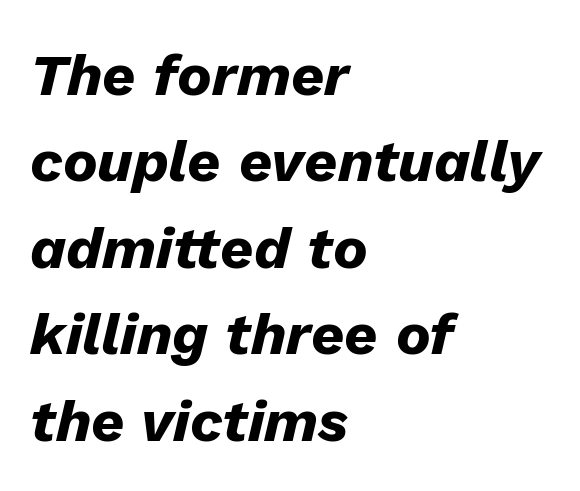
{"italic": "yes", "lean": "right", "slant_degrees": 13, "bold": "yes", "weight": "heavy", "width": "normal", "stroke_contrast": "low", "x_height": "medium", "monospaced": "no", "underline": "no", "align": "left", "line_spacing": "normal", "line_spacing_ratio": 1.49, "letter_spacing": "normal", "letter_spacing_em": 0.0, "glyph_px": 58}
